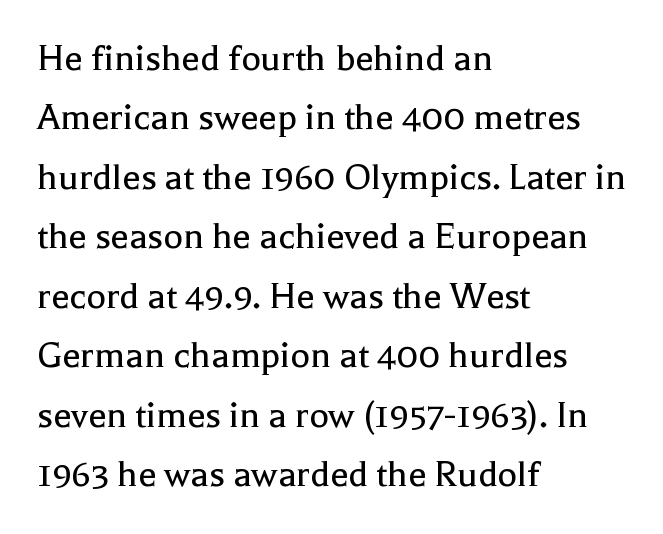
Tracking value appears to be zero — textbook default spacing. In terms of posture, this sample is upright. This is serif lettering, the kind often seen in printed books. Baseline-to-baseline distance is the conventional proportion of letter height. Honestly, there is no underline to notice here at all.
